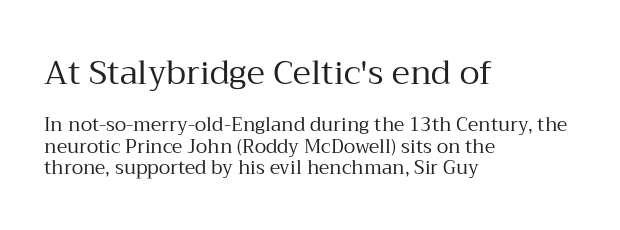
The cut favours lightness, reaching ordinary text weight at its darkest. This is serif lettering, the kind often seen in printed books. One glance says dense: line gaps are narrower than usual. The letters sit at their default tracking, neither squeezed nor spread.
